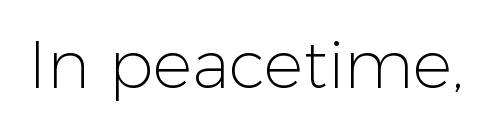
{"serif": "no", "italic": "no", "bold": "no", "weight": "light", "width": "normal", "stroke_contrast": "low", "x_height": "medium", "monospaced": "no", "underline": "no", "letter_spacing": "normal", "letter_spacing_em": 0.0, "glyph_px": 66}
